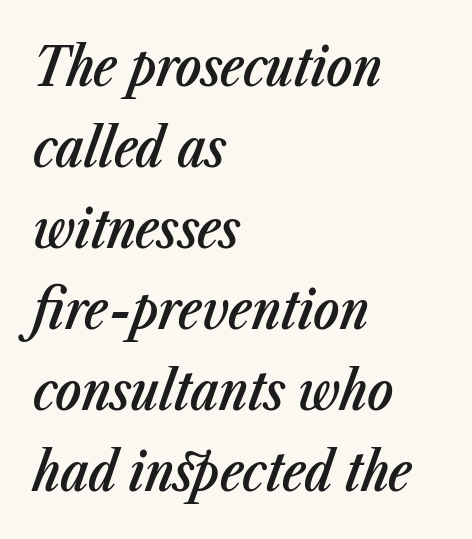
{"italic": "yes", "lean": "right", "slant_degrees": 23, "bold": "semi", "weight": "semibold", "width": "condensed", "stroke_contrast": "low", "x_height": "medium", "monospaced": "no", "underline": "no", "align": "left", "line_spacing": "normal", "line_spacing_ratio": 1.5, "letter_spacing": "normal", "letter_spacing_em": 0.0, "glyph_px": 54}
